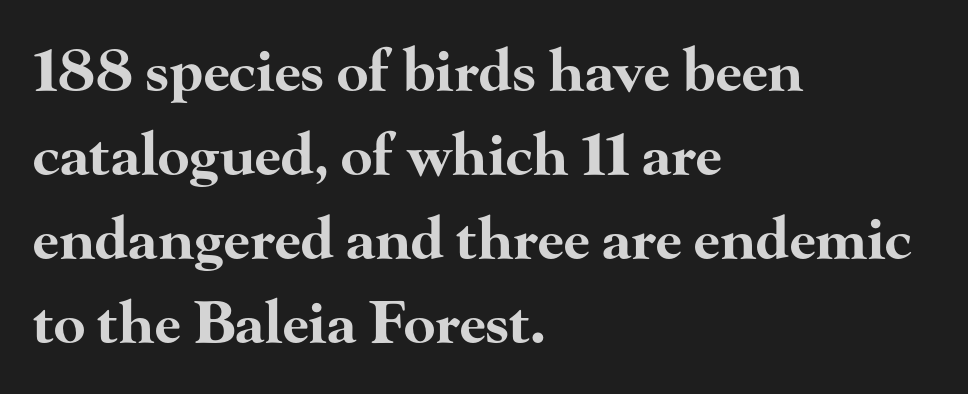
Q: Is the text bold? A: Yes.
Q: Is the text italic (slanted)? A: No, it is upright.
Q: Is the typeface a serif or a sans-serif typeface? A: Serif.
Q: Is the text underlined? A: No.
Q: How is the paragraph aligned? A: Left-aligned.
Q: Is the spacing between letters normal or unusually wide? A: Normal.
Q: Is the spacing between lines tight, normal or loose? A: Normal.
Q: Width (condensed, normal, or wide)? A: Wide.
Q: Stroke contrast? A: High.
Q: x-height? A: Small.
Q: Monospaced? A: No.
